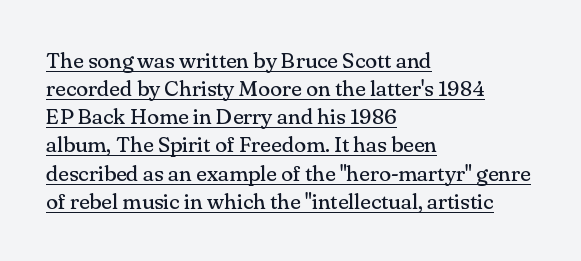
Weight class: somewhere from thin through regular. Horizontal bands of white between lines are of average thickness. Nope, not italic — everything's standing straight. Glance below the letters and you will spot a drawn line. Observe the ordinary spacing: letters are neighbours, not strangers. Is the block centered? No — it sits flush against the left margin.
